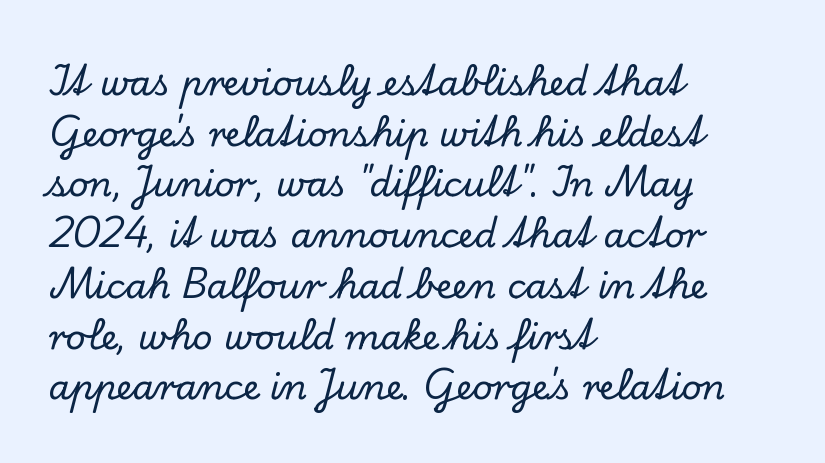
A bare baseline throughout the passage. You could not count columns in this text — the font is proportionally spaced. Type style note: has serifs. Summary of vertical rhythm: regular, with standard interline spacing. Honestly, the letter spacing is just normal — you wouldn't notice it.
